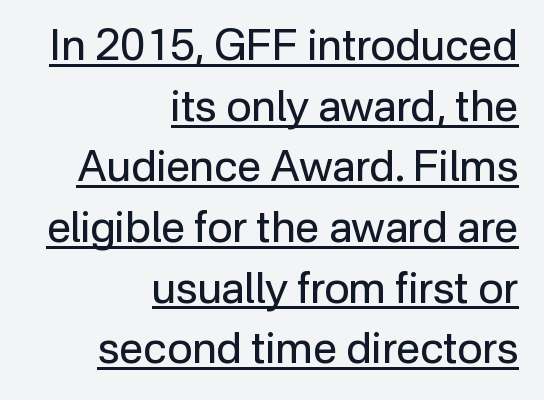
The image shows 43 px regular-weight sans-serif type, upright; set right-aligned, normal line spacing (1.41x), normal letter spacing, underlined; low stroke contrast and a medium x-height.
